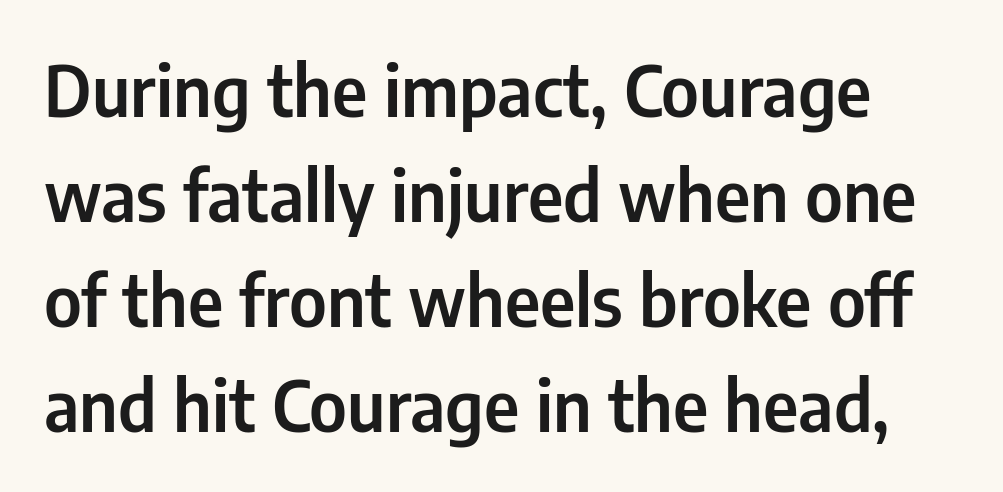
A typesetter would call this leading conventional body-copy spacing. The rendering keeps characters at their native spacing. Character widths vary here, with narrow letters taking less room than wide ones. Honestly, there is no underline to notice here at all.
